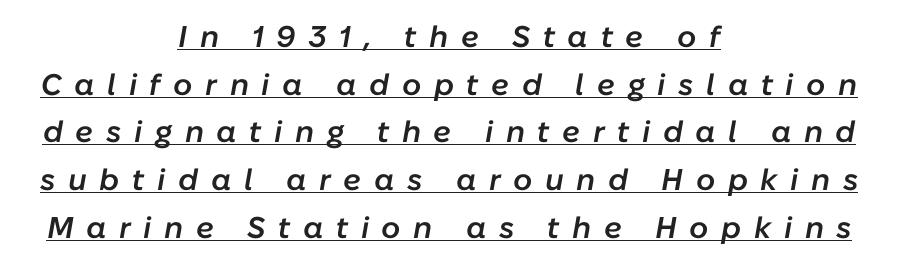
{"italic": "yes", "lean": "right", "slant_degrees": 10, "bold": "semi", "weight": "semibold", "width": "normal", "stroke_contrast": "low", "x_height": "medium", "monospaced": "no", "underline": "yes", "align": "center", "line_spacing": "normal", "line_spacing_ratio": 1.59, "letter_spacing": "wide", "letter_spacing_em": 0.42, "glyph_px": 30}
